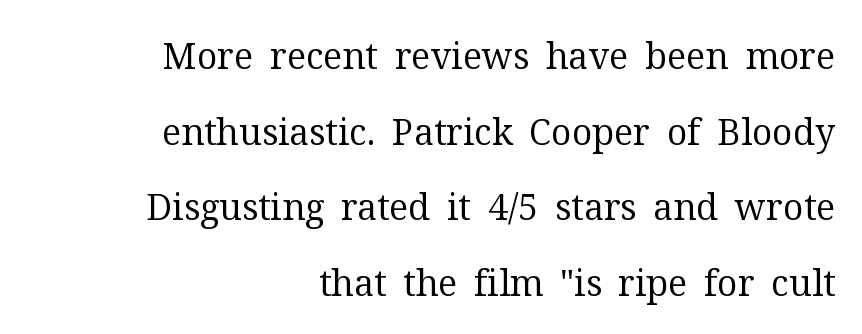
The image shows 36 px regular-weight serif type, upright; set right-aligned, loose line spacing (2.1x), normal letter spacing, not underlined; medium stroke contrast and a medium x-height.
